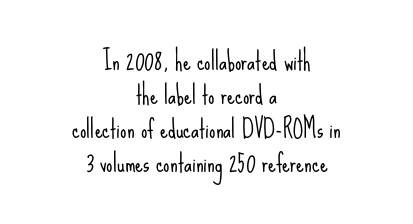
{"italic": "no", "bold": "no", "underline": "no", "align": "center", "line_spacing": "normal", "line_spacing_ratio": 1.36, "letter_spacing": "normal", "letter_spacing_em": 0.0, "glyph_px": 25}
